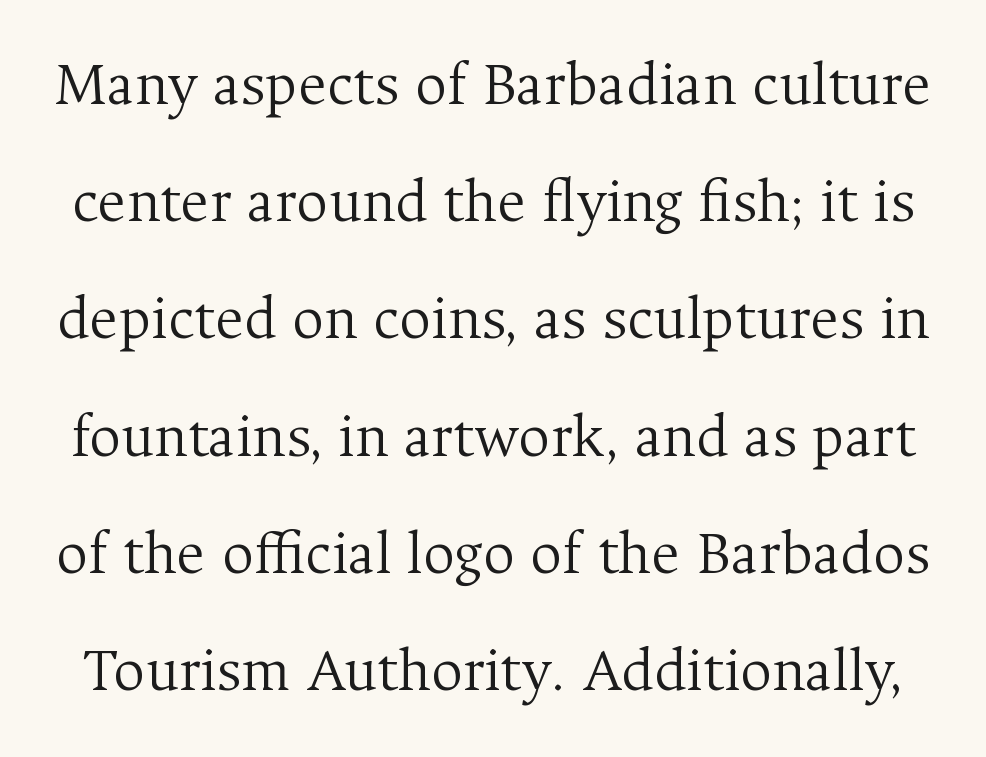
{"serif": "yes", "italic": "no", "bold": "no", "weight": "light", "width": "normal", "stroke_contrast": "medium", "x_height": "medium", "monospaced": "no", "underline": "no", "line_spacing_ratio": 1.89, "letter_spacing": "normal", "letter_spacing_em": 0.0, "glyph_px": 62}
